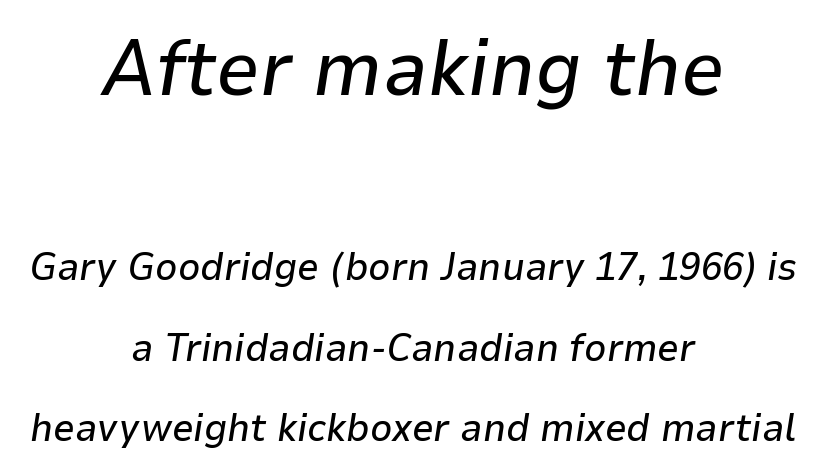
The image shows 78 px text type, italic (leaning right); set centered, loose line spacing (2.07x), normal letter spacing, not underlined; the first (top) block is 2.0x larger; low stroke contrast and a medium x-height.
